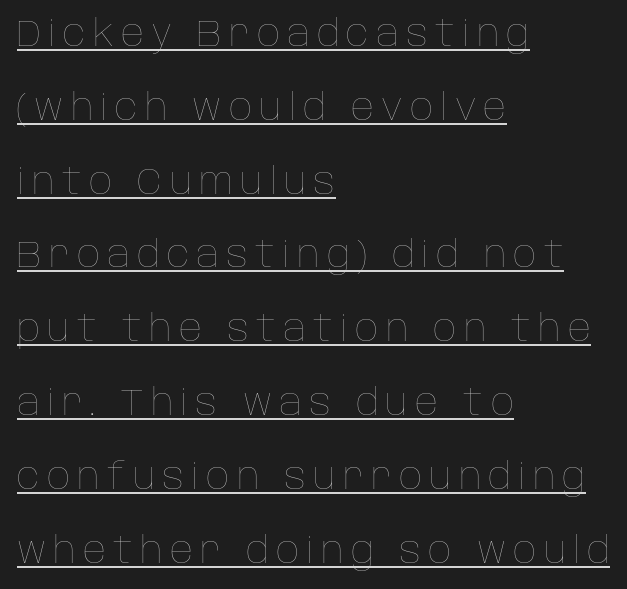
{"italic": "no", "bold": "no", "weight": "thin", "width": "normal", "stroke_contrast": "low", "x_height": "large", "monospaced": "no", "underline": "yes", "align": "left", "line_spacing": "loose", "line_spacing_ratio": 2.05, "letter_spacing": "wide", "letter_spacing_em": 0.2, "glyph_px": 36}
